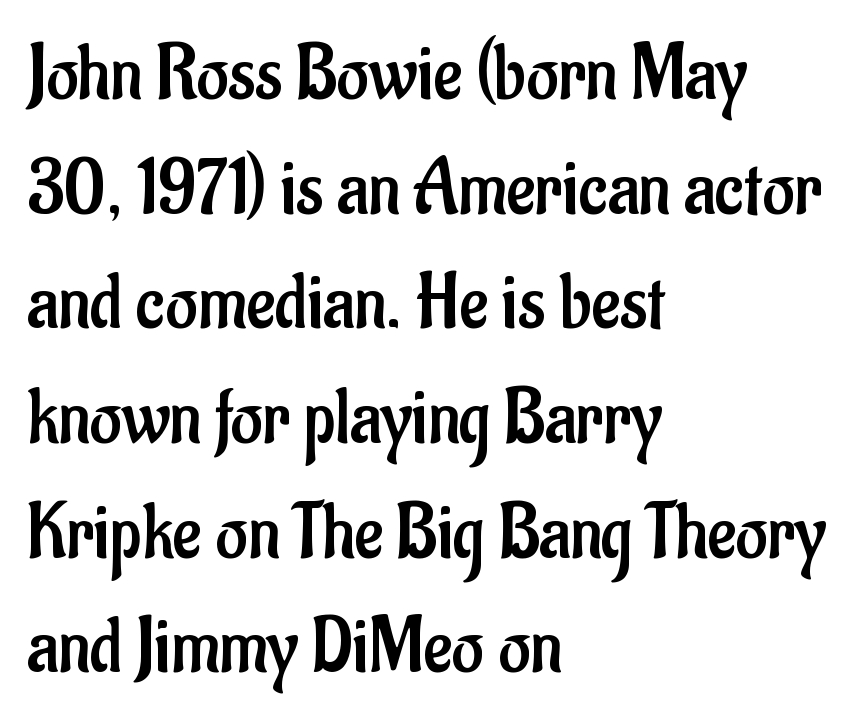
The image shows 78 px regular-weight, condensed sans-serif type, upright; set left-aligned, normal line spacing (1.47x), normal letter spacing, not underlined; low stroke contrast and a small x-height.
